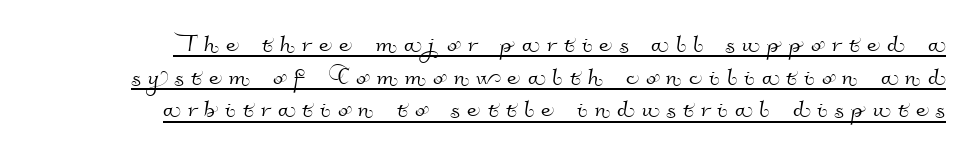
{"serif": "no", "width": "normal", "stroke_contrast": "high", "x_height": "small", "monospaced": "no", "underline": "yes", "line_spacing": "tight", "line_spacing_ratio": 1.09, "letter_spacing": "wide", "letter_spacing_em": 0.24, "glyph_px": 30}
